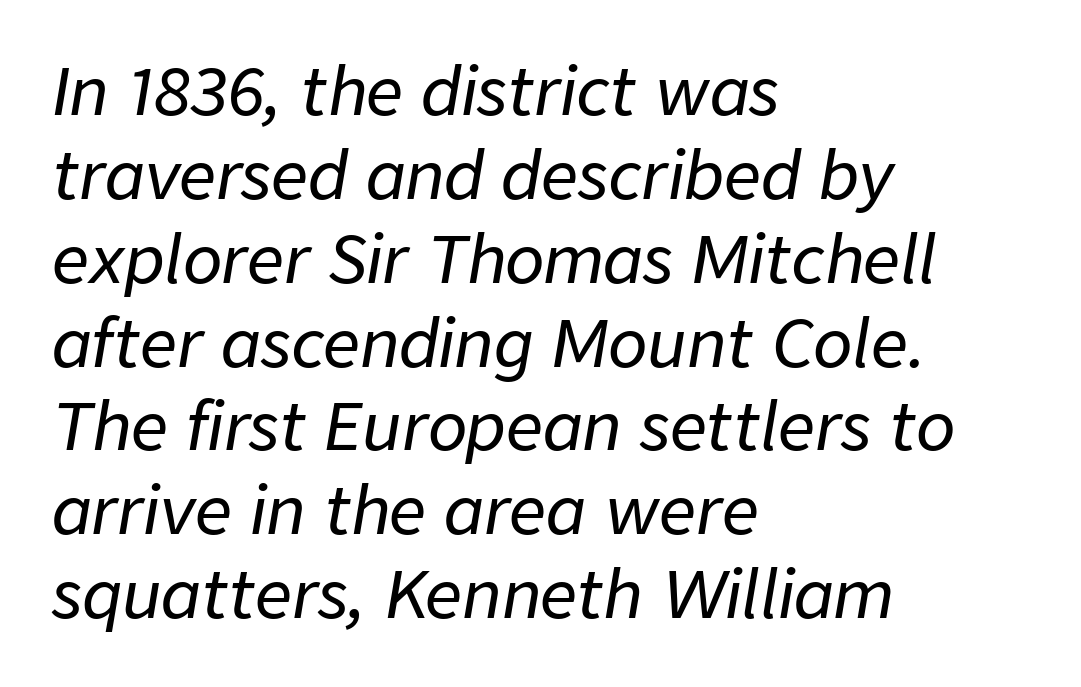
The image shows 65 px text type, italic (leaning right); set left-aligned, normal line spacing (1.29x), normal letter spacing, not underlined; low stroke contrast and a medium x-height.
